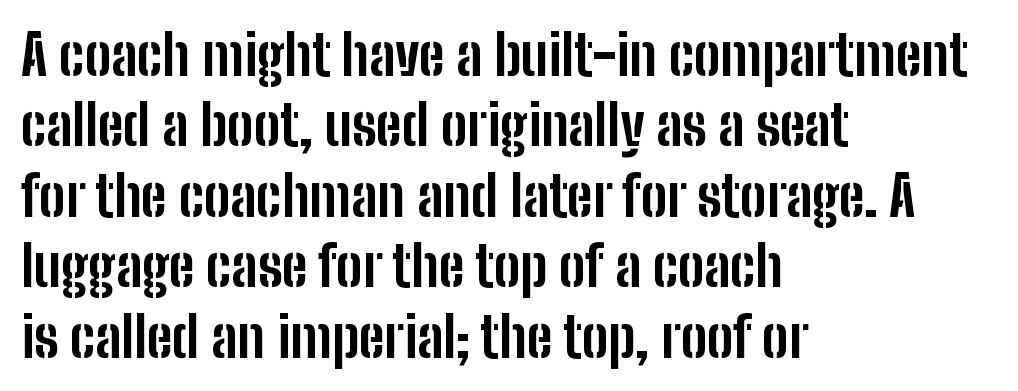
The characters look thick and weighty, a clear bold. These lines are rendered in a variable-pitch font. Letters rest on an invisible, unmarked baseline. Nope, not italic — everything's standing straight.
